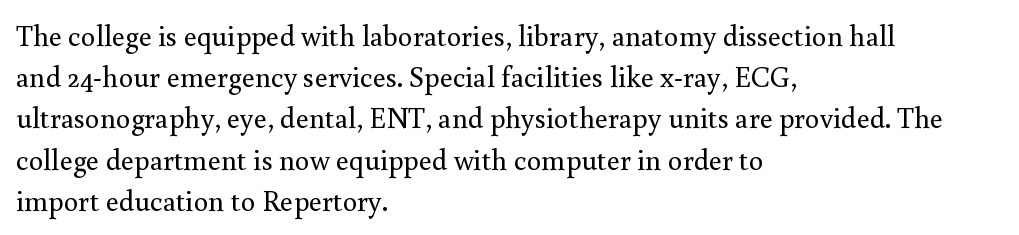
Look at the bottom of the vertical strokes: they flare into serifs here. Stroke thickness stays within the range of a standard reading face or lighter. Each letter keeps its own natural width here, so spacing adapts to shape. Tracking value appears to be zero — textbook default spacing. The strip under each line holds only bare page. Regular leading.
